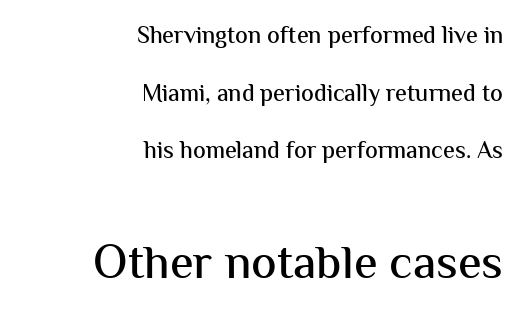
Does the copy run flush right? Yes — the right margin is perfectly even. These lines are rendered in a variable-pitch font. A typesetter would call this zero additional tracking. The block of text is sparse from top to bottom, with ample space between rows. The glyphs are unaccompanied by any horizontal stroke below them. To sum up the face: it is a sans, with no serifs.
